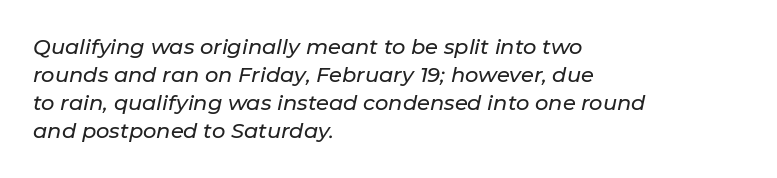
{"italic": "yes", "lean": "right", "slant_degrees": 11, "underline": "no", "align": "left", "line_spacing": "normal", "line_spacing_ratio": 1.34, "letter_spacing": "normal", "letter_spacing_em": 0.0, "glyph_px": 21}
